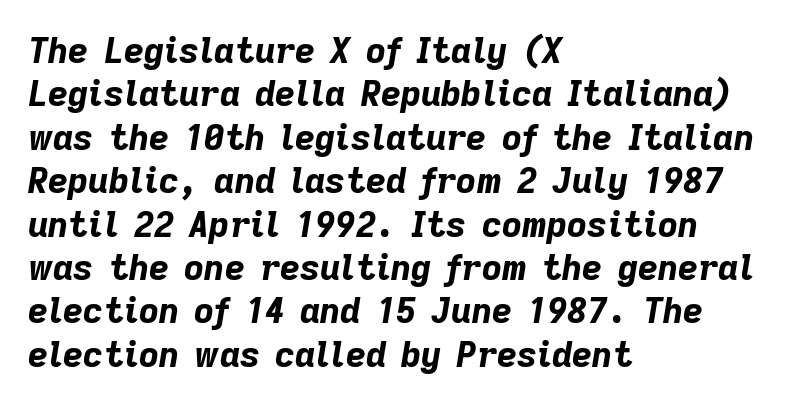
{"italic": "yes", "lean": "right", "slant_degrees": 9, "bold": "yes", "weight": "bold", "width": "normal", "stroke_contrast": "low", "x_height": "medium", "monospaced": "no", "underline": "no", "align": "left", "line_spacing_ratio": 1.24, "letter_spacing": "normal", "letter_spacing_em": 0.0, "glyph_px": 35}
